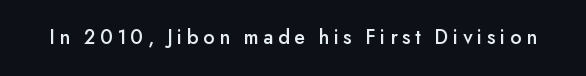
Unmarked baselines from the first word to the last. The gaps between neighbouring characters are conspicuously large. Notice how the stems are strictly vertical — no italics here.
